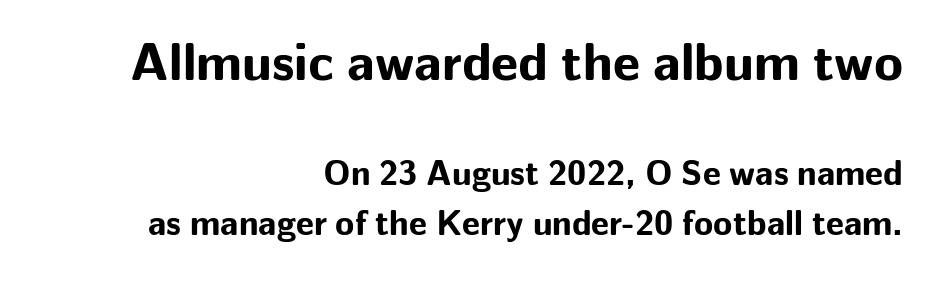
Caption: bold face, heavy strokes. Each new line begins a customary step beneath the previous one. Spacing verdict: proportional, widths tailored to each character. The type is set solid horizontally, with unmodified tracking. Which margin do the lines hug? The right one — the left edge is uneven.
